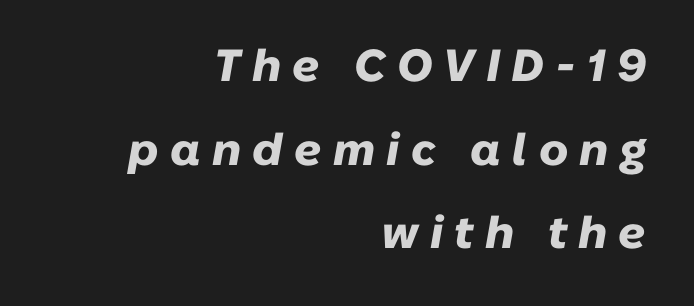
You could not count columns in this text — the font is proportionally spaced. Heavy, bold letterforms. Descender tails drop into unmarked territory. Visually the block forms a straight wall on the right and a jagged coastline on the left.
